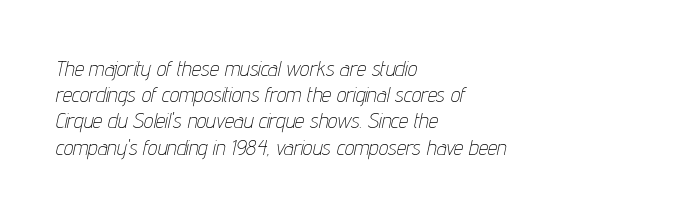
The image shows 21 px text type, italic (leaning right); set left-aligned, normal line spacing (1.25x), normal letter spacing, not underlined.
